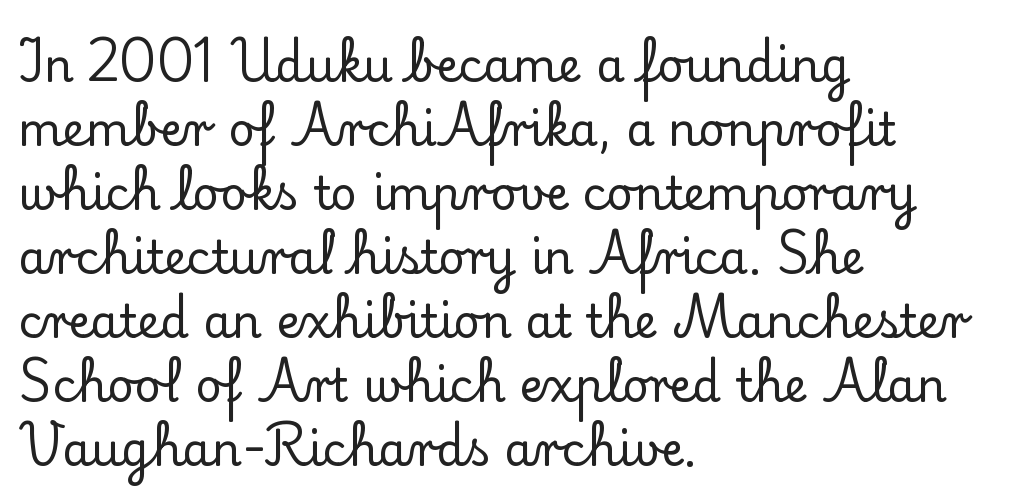
{"serif": "yes", "italic": "no", "width": "normal", "stroke_contrast": "low", "x_height": "small", "monospaced": "no", "underline": "no", "align": "left", "line_spacing": "normal", "line_spacing_ratio": 1.39, "letter_spacing": "normal", "letter_spacing_em": 0.0, "glyph_px": 46}
